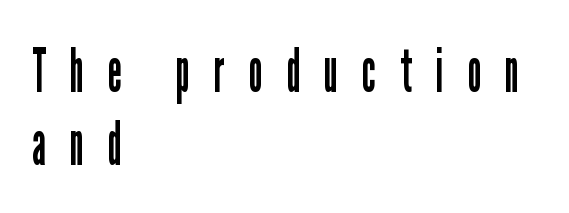
The image shows 61 px regular-weight, condensed sans-serif type, upright; set left-aligned, line spacing 1.2x, unusually wide letter spacing (+0.4 em), not underlined; low stroke contrast and a medium x-height.
